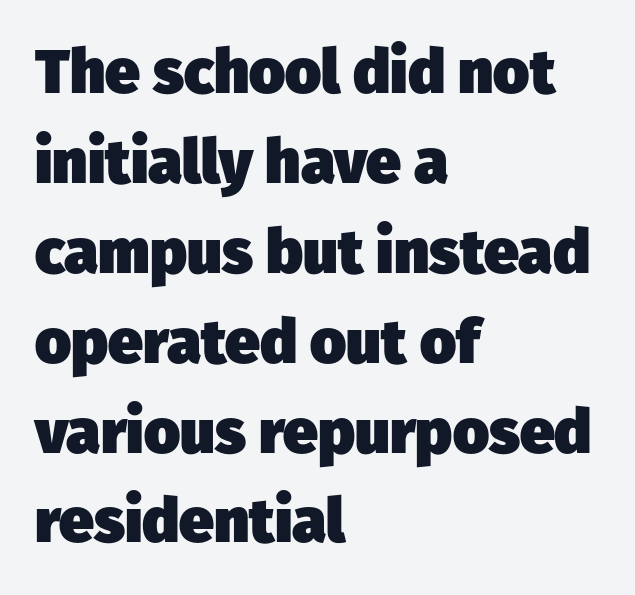
{"serif": "no", "bold": "yes", "weight": "heavy", "width": "normal", "stroke_contrast": "low", "x_height": "medium", "monospaced": "no", "underline": "no", "align": "left", "line_spacing": "normal", "line_spacing_ratio": 1.45, "letter_spacing": "normal", "letter_spacing_em": 0.0, "glyph_px": 62}
